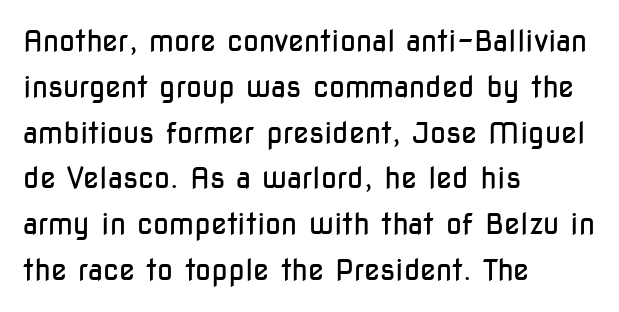
Q: Is the text bold? A: No.
Q: Is the text italic (slanted)? A: No, it is upright.
Q: Is the typeface a serif or a sans-serif typeface? A: Sans-serif.
Q: Is the text underlined? A: No.
Q: How is the paragraph aligned? A: Left-aligned.
Q: Is the spacing between letters normal or unusually wide? A: Normal.
Q: Is the spacing between lines tight, normal or loose? A: Normal.
Q: Width (condensed, normal, or wide)? A: Condensed.
Q: Stroke contrast? A: Low.
Q: x-height? A: Medium.
Q: Monospaced? A: No.
